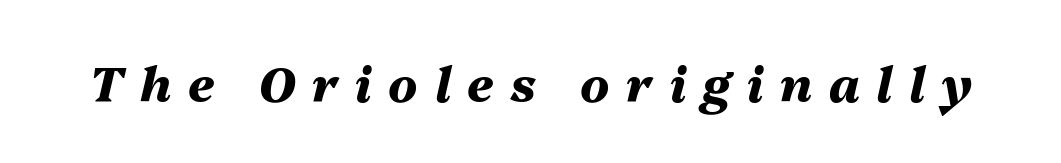
What stands out about the letter spacing? Its width — letters are far apart. The strokes are fattened all the way to bold. Any mark beneath the type? The region is blank. Notice how the stems are inclined rather than vertical — that's the hallmark of italics.
